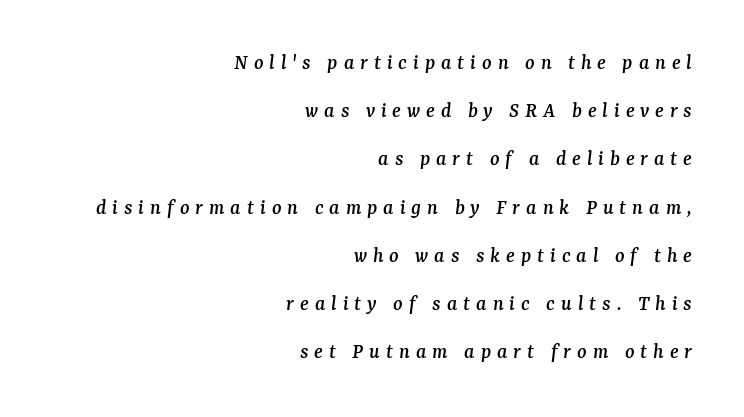
{"italic": "yes", "lean": "right", "slant_degrees": 7, "underline": "no", "align": "right", "line_spacing": "loose", "line_spacing_ratio": 2.19, "letter_spacing": "wide", "letter_spacing_em": 0.27, "glyph_px": 22}
